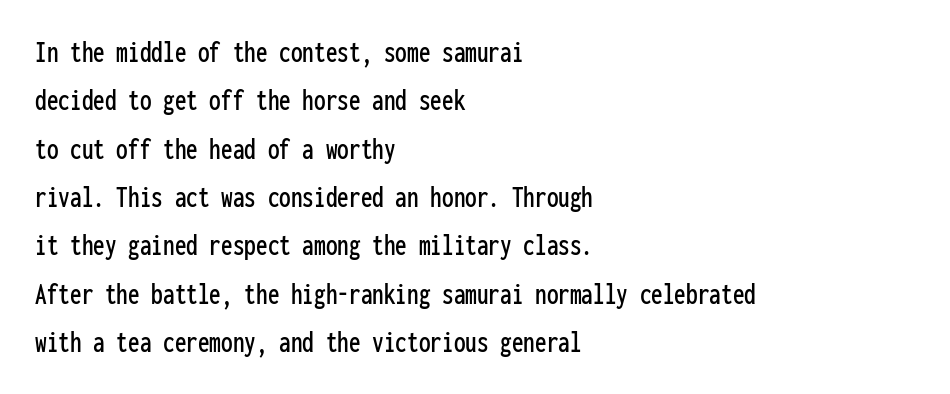
No feet cap the strokes, marking this as sans-serif type. A normal amount of white space separates one row of letters from the next. Notice how the stems are strictly vertical — no italics here. Nobody drew a line under any word here. Nothing unusual about the tracking: characters are spaced as the font intends. One-word summary of the alignment: left.
